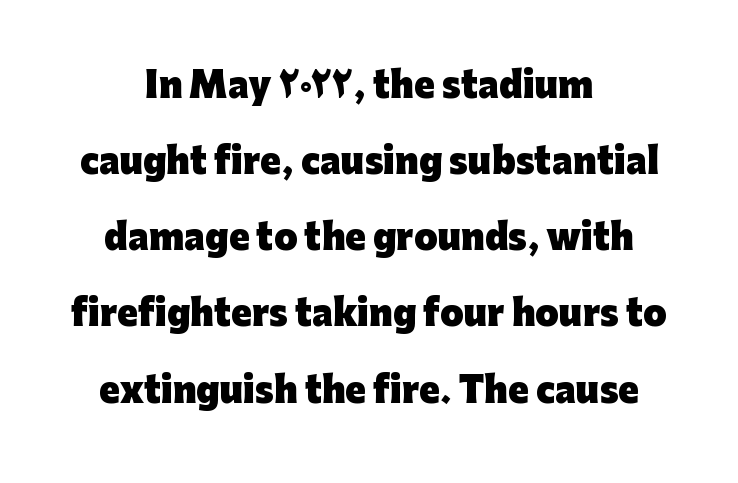
A bare baseline throughout the passage. Bold? Absolutely — the strokes are thick and heavy. The designer dialed line spacing up above the default. These lines keep a tight, regular rhythm from letter to letter. The passage is arranged like a title page — every line centered.
